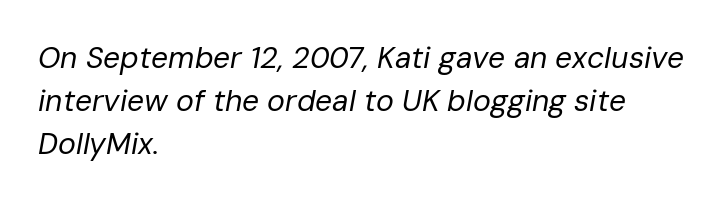
{"italic": "yes", "lean": "right", "slant_degrees": 10, "bold": "no", "weight": "regular", "width": "normal", "stroke_contrast": "low", "x_height": "medium", "monospaced": "no", "underline": "no", "align": "left", "line_spacing": "normal", "line_spacing_ratio": 1.43, "letter_spacing": "normal", "letter_spacing_em": 0.0, "glyph_px": 30}
